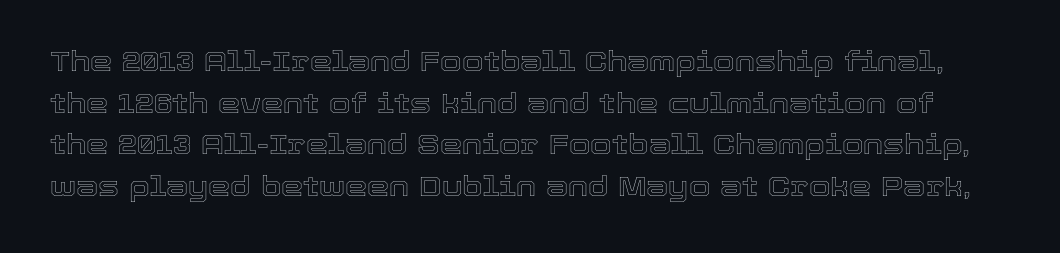
Q: Is the text italic (slanted)? A: No, it is upright.
Q: Is the text underlined? A: No.
Q: Is the spacing between letters normal or unusually wide? A: Normal.
Q: Is the spacing between lines tight, normal or loose? A: Normal.
Q: Width (condensed, normal, or wide)? A: Normal.
Q: x-height? A: Medium.
Q: Monospaced? A: No.
